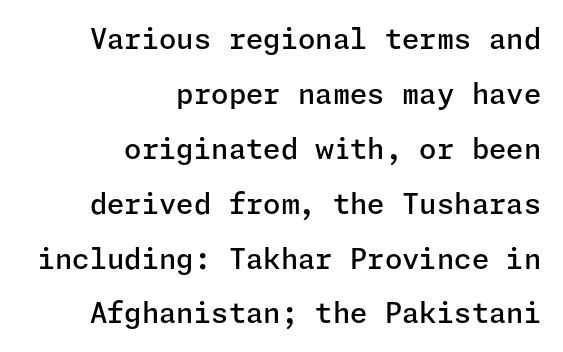
The image shows 28 px semibold sans-serif type, upright; set right-aligned, loose line spacing (1.96x), normal letter spacing, not underlined; low stroke contrast and a medium x-height.
